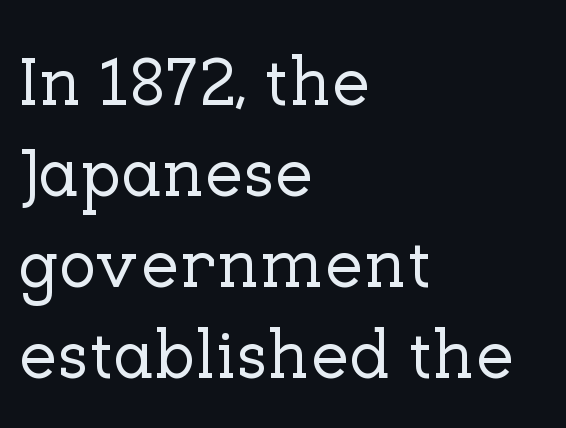
{"serif": "yes", "italic": "no", "width": "normal", "stroke_contrast": "low", "x_height": "medium", "monospaced": "no", "underline": "no", "align": "left", "line_spacing": "normal", "line_spacing_ratio": 1.32, "letter_spacing": "normal", "letter_spacing_em": 0.0, "glyph_px": 69}
